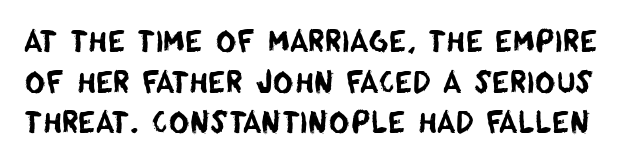
Q: Is the typeface a serif or a sans-serif typeface? A: Sans-serif.
Q: Is the text underlined? A: No.
Q: Is the spacing between letters normal or unusually wide? A: Normal.
Q: Is the spacing between lines tight, normal or loose? A: Normal.
Q: Width (condensed, normal, or wide)? A: Normal.
Q: Stroke contrast? A: Low.
Q: x-height? A: Large.
Q: Monospaced? A: No.
